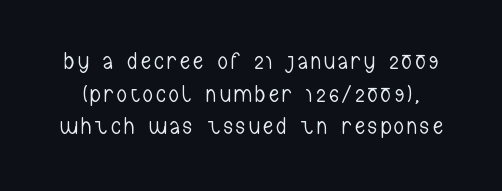
The space beneath each line is pristine and unruled. A normal amount of white space separates one row of letters from the next. Vertical stems look standard width or narrower in stroke. Nope, not italic — everything's standing straight.
